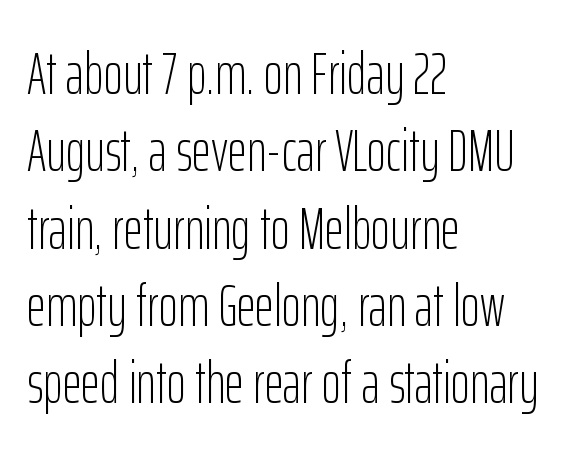
Descenders are the only things crossing below the line. The type is set solid horizontally, with unmodified tracking. The font sits on the lighter half of the weight spectrum, regular included. The rag falls on the right side of this text block. Each letter's strokes conclude bluntly, with no projecting serifs.
